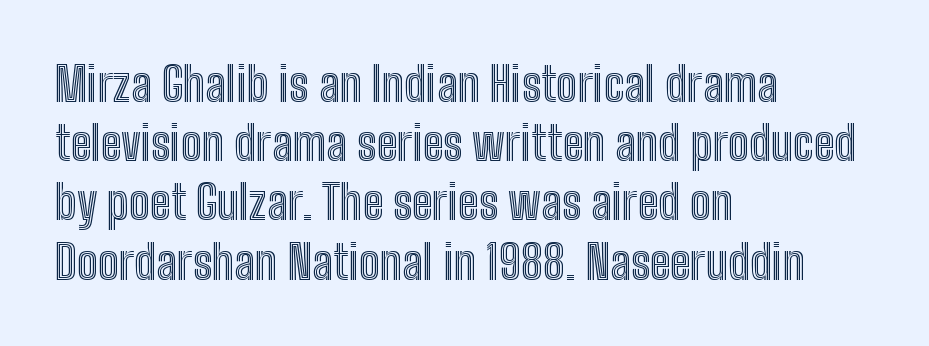
Proportional: the letters do not fall into vertical columns. Anything drawn beneath the words? Only blank space. Rendered with straight, roman letterforms. A typesetter would call this leading conventional body-copy spacing.
